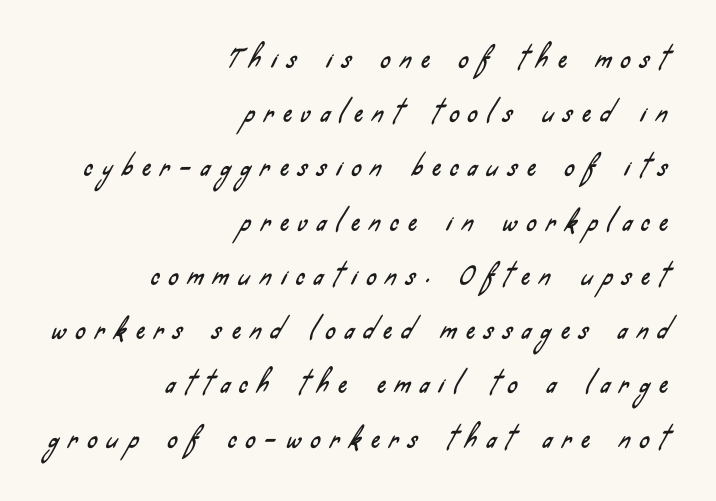
{"underline": "no", "align": "right", "line_spacing": "loose", "line_spacing_ratio": 2.26, "letter_spacing": "wide", "letter_spacing_em": 0.42, "glyph_px": 24}
